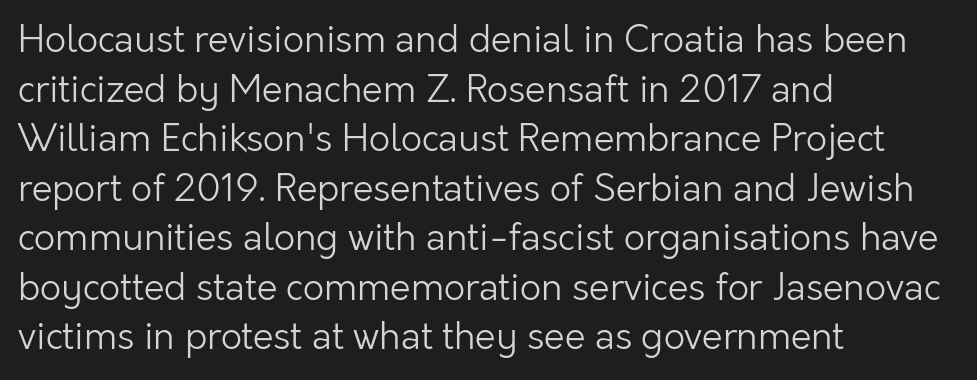
{"serif": "no", "italic": "no", "bold": "no", "weight": "light", "width": "normal", "stroke_contrast": "low", "x_height": "medium", "monospaced": "no", "underline": "no", "align": "left", "line_spacing": "normal", "line_spacing_ratio": 1.34, "letter_spacing": "normal", "letter_spacing_em": 0.0, "glyph_px": 37}
